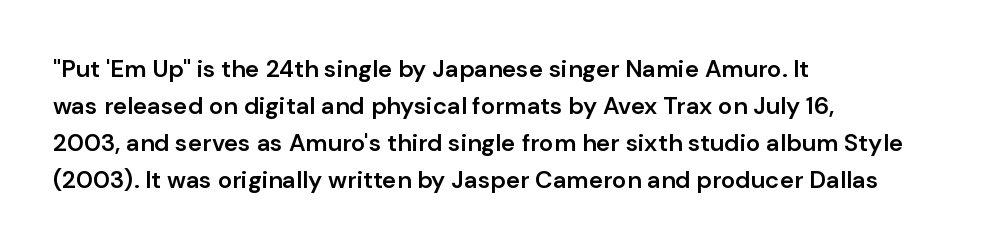
The image shows 24 px text type, upright; set left-aligned, normal line spacing (1.54x), normal letter spacing, not underlined.
